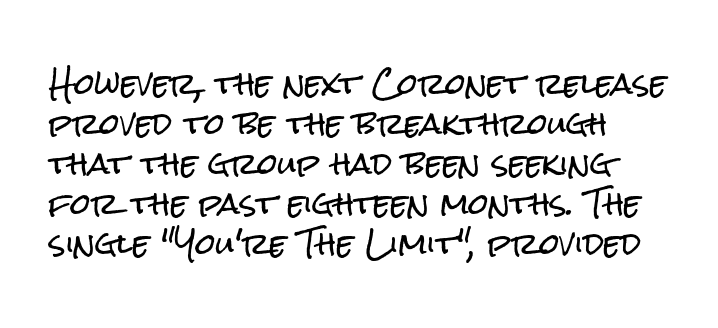
How would I describe the line gaps? Plain and ordinary. Proportional: the letters do not fall into vertical columns. The passage shown is not underscored anywhere. Between one letter and the next there's only the usual sliver of space. Regarding serifs, this sample does without them.
